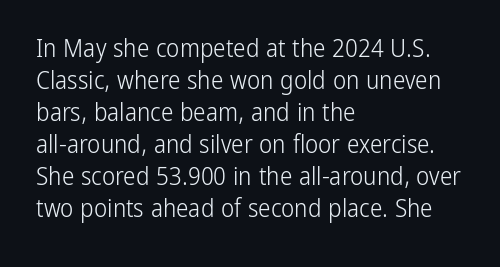
The image shows 25 px text type, upright; set left-aligned, normal line spacing (1.28x), normal letter spacing, not underlined.
